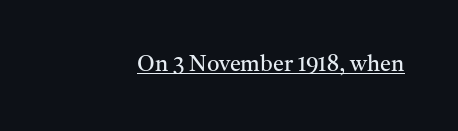
Does a line run under the words? Yes, clearly. Each word holds together tightly as a unit, with standard inter-letter gaps. When letters stand straight like this, we call the style roman or upright. Compared with a typical body face, this is equally light or lighter still.
